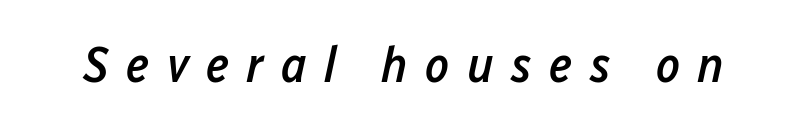
Q: Is the text bold? A: Semi-bold.
Q: Is the text italic (slanted)? A: Yes, it leans right by about 12 degrees.
Q: Is the text underlined? A: No.
Q: Is the spacing between letters normal or unusually wide? A: Unusually wide.
Q: Width (condensed, normal, or wide)? A: Condensed.
Q: Stroke contrast? A: Low.
Q: x-height? A: Medium.
Q: Monospaced? A: No.
